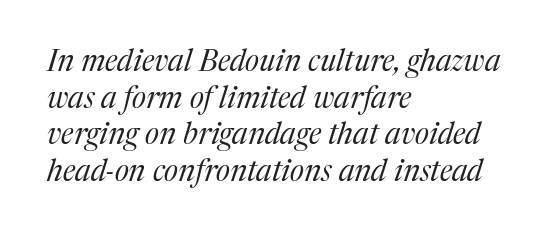
Q: Is the text bold? A: No.
Q: Is the text italic (slanted)? A: Yes, it leans right by about 17 degrees.
Q: Is the typeface a serif or a sans-serif typeface? A: Serif.
Q: Is the text underlined? A: No.
Q: How is the paragraph aligned? A: Left-aligned.
Q: Is the spacing between letters normal or unusually wide? A: Normal.
Q: Width (condensed, normal, or wide)? A: Normal.
Q: Stroke contrast? A: Medium.
Q: x-height? A: Medium.
Q: Monospaced? A: No.
